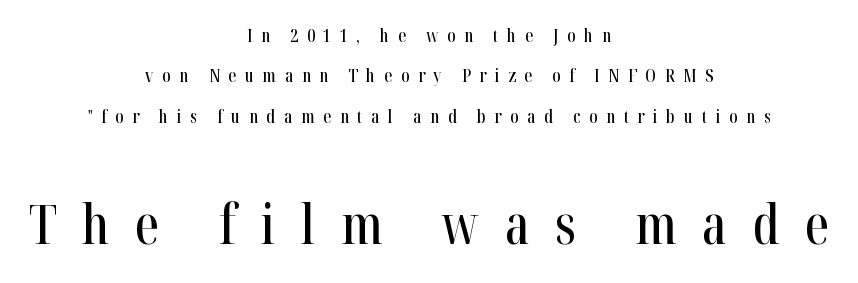
{"serif": "yes", "italic": "no", "width": "condensed", "stroke_contrast": "high", "x_height": "medium", "monospaced": "no", "underline": "no", "align": "center", "line_spacing": "loose", "line_spacing_ratio": 2.24, "letter_spacing": "wide", "letter_spacing_em": 0.47, "larger_block": "second", "size_ratio": 3.0, "glyph_px": 54}
